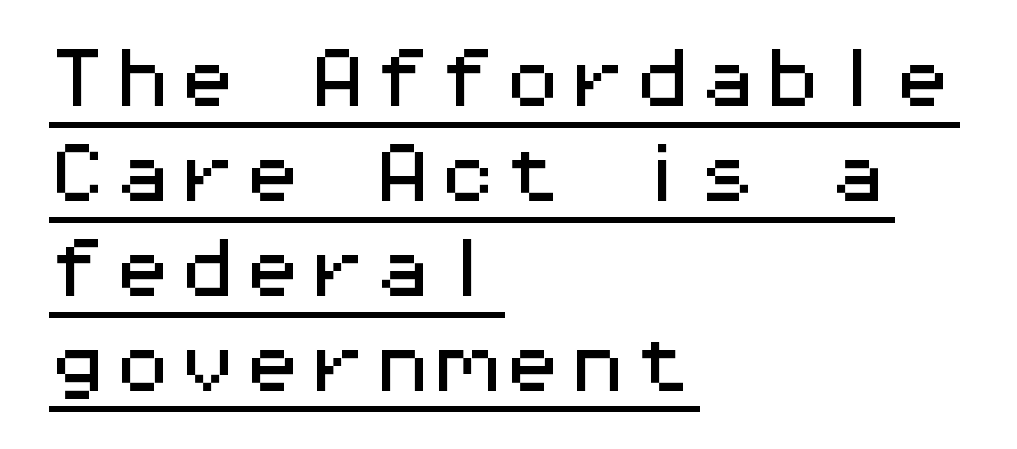
Q: Is the text italic (slanted)? A: No, it is upright.
Q: Is the typeface a serif or a sans-serif typeface? A: Sans-serif.
Q: Is the text underlined? A: Yes.
Q: How is the paragraph aligned? A: Left-aligned.
Q: Is the spacing between letters normal or unusually wide? A: Normal.
Q: Is the spacing between lines tight, normal or loose? A: Normal.
Q: Width (condensed, normal, or wide)? A: Wide.
Q: Stroke contrast? A: Medium.
Q: x-height? A: Medium.
Q: Monospaced? A: Yes.
